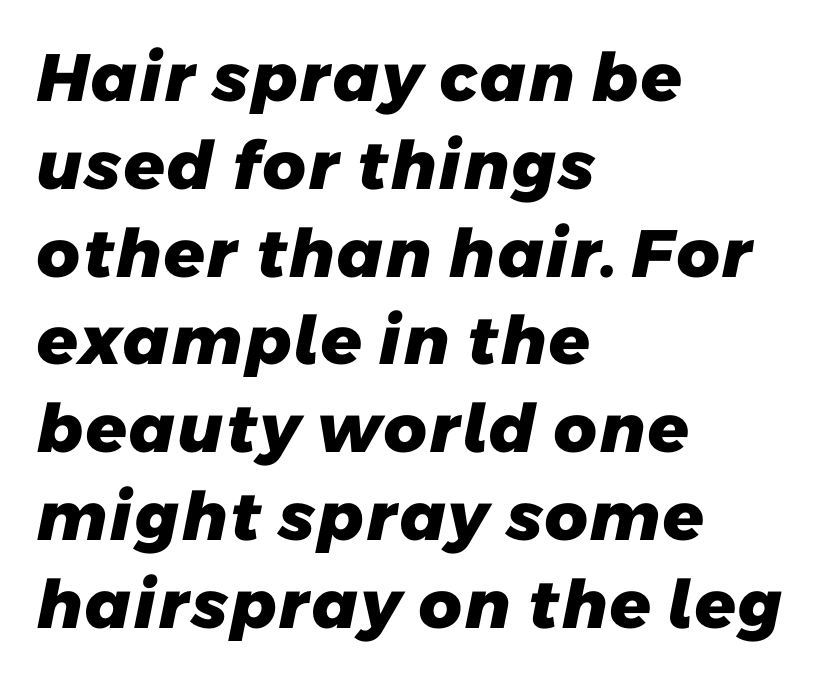
The image shows 67 px heavy sans-serif type; set left-aligned, normal line spacing (1.31x), normal letter spacing, not underlined; low stroke contrast and a medium x-height.
